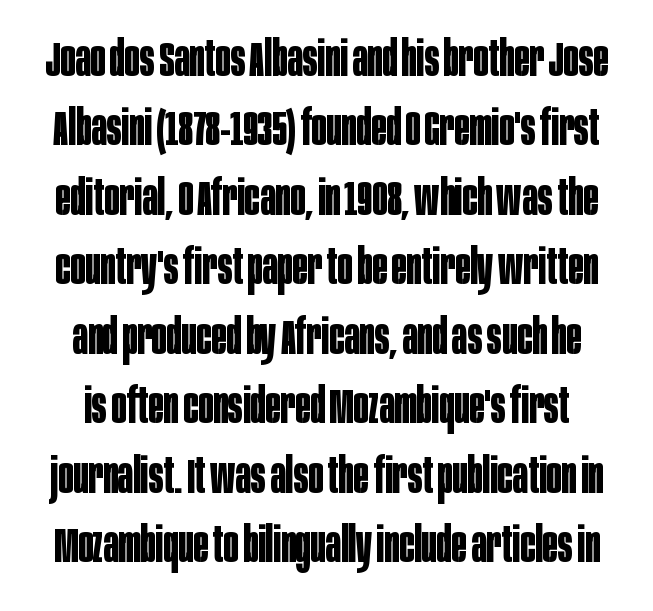
A normal amount of white space separates one row of letters from the next. The rendering uses natural spacing where letterforms have individual widths. Has an underline been added? It has not. Strong, thick strokes mark this as bold type. When letters stand straight like this, we call the style roman or upright. These lines are composed in type without serifs.
